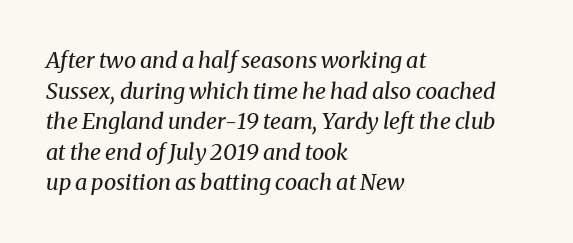
Q: Is the text bold? A: No.
Q: Is the text italic (slanted)? A: Yes, it leans right by about 8 degrees.
Q: Is the text underlined? A: No.
Q: How is the paragraph aligned? A: Left-aligned.
Q: Is the spacing between letters normal or unusually wide? A: Normal.
Q: Is the spacing between lines tight, normal or loose? A: Normal.
